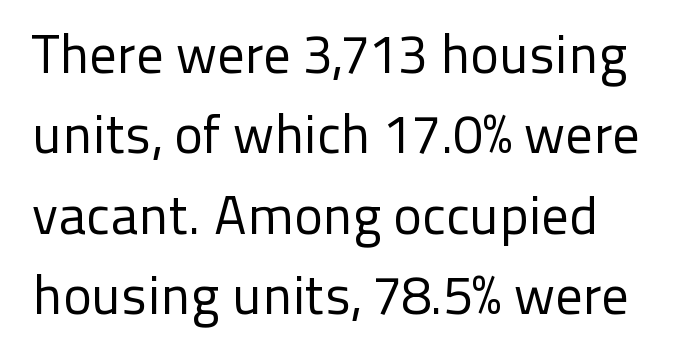
Q: Is the text bold? A: No.
Q: Is the text italic (slanted)? A: No, it is upright.
Q: Is the typeface a serif or a sans-serif typeface? A: Sans-serif.
Q: Is the text underlined? A: No.
Q: Is the spacing between letters normal or unusually wide? A: Normal.
Q: Is the spacing between lines tight, normal or loose? A: Normal.
Q: Width (condensed, normal, or wide)? A: Normal.
Q: Stroke contrast? A: Low.
Q: x-height? A: Medium.
Q: Monospaced? A: No.
